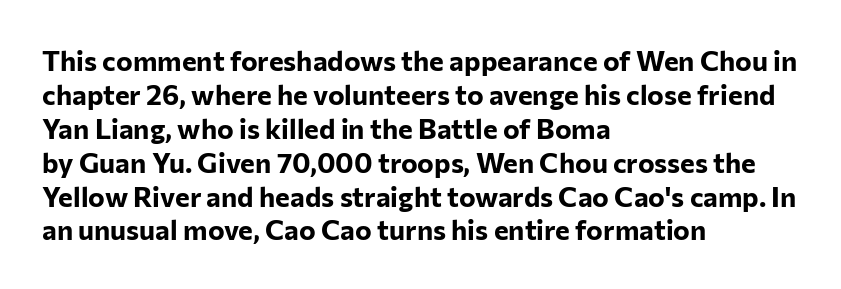
Q: Is the text bold? A: Yes.
Q: Is the text italic (slanted)? A: No, it is upright.
Q: Is the typeface a serif or a sans-serif typeface? A: Sans-serif.
Q: Is the text underlined? A: No.
Q: How is the paragraph aligned? A: Left-aligned.
Q: Is the spacing between letters normal or unusually wide? A: Normal.
Q: Width (condensed, normal, or wide)? A: Normal.
Q: Stroke contrast? A: Low.
Q: x-height? A: Medium.
Q: Monospaced? A: No.
